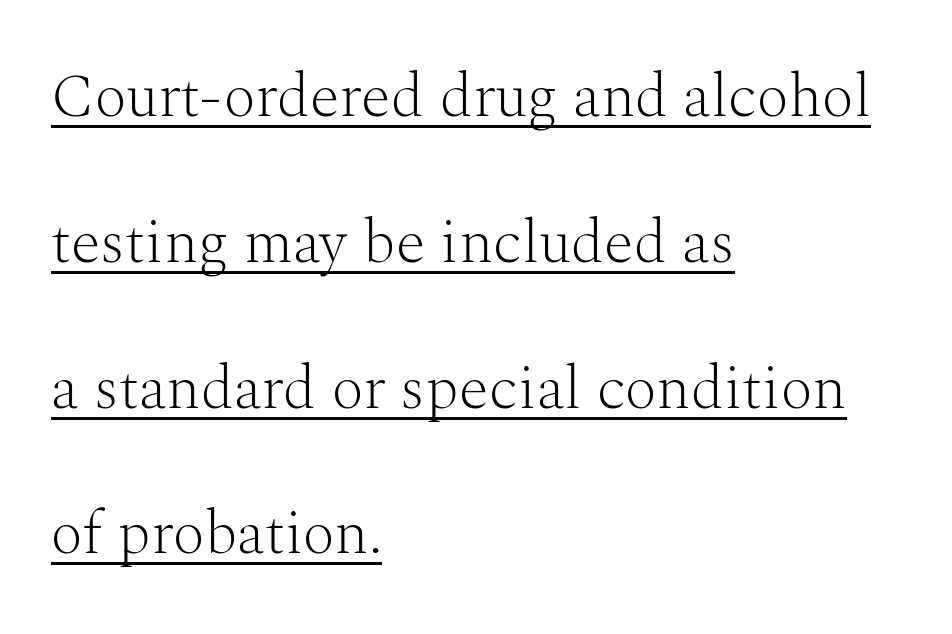
Q: Is the text bold? A: No.
Q: Is the text italic (slanted)? A: No, it is upright.
Q: Is the typeface a serif or a sans-serif typeface? A: Serif.
Q: Is the text underlined? A: Yes.
Q: How is the paragraph aligned? A: Left-aligned.
Q: Is the spacing between letters normal or unusually wide? A: Normal.
Q: Is the spacing between lines tight, normal or loose? A: Loose.
Q: Width (condensed, normal, or wide)? A: Normal.
Q: Stroke contrast? A: Medium.
Q: x-height? A: Medium.
Q: Monospaced? A: No.
